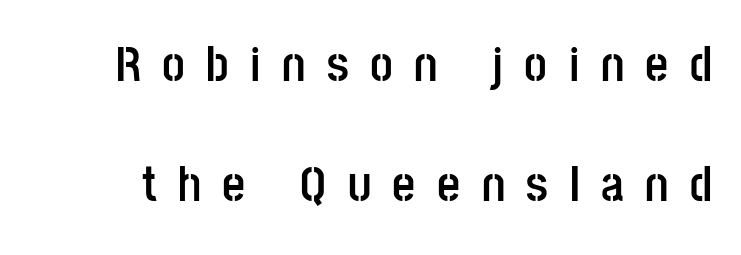
{"serif": "no", "italic": "no", "bold": "yes", "weight": "semibold", "width": "condensed", "stroke_contrast": "low", "x_height": "large", "monospaced": "no", "underline": "no", "line_spacing": "loose", "line_spacing_ratio": 2.41, "letter_spacing": "wide", "letter_spacing_em": 0.43, "glyph_px": 50}
